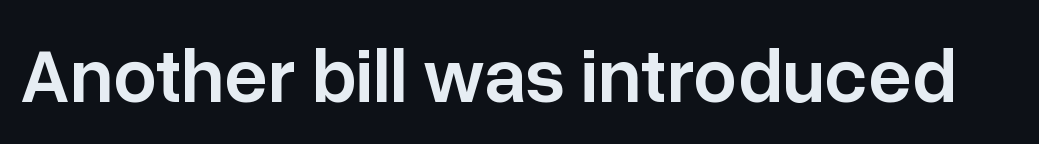
The image shows 77 px semibold sans-serif type, upright; set normal letter spacing, not underlined; low stroke contrast and a medium x-height.
